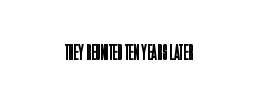
Q: Is the text bold? A: No.
Q: Is the text italic (slanted)? A: No, it is upright.
Q: Is the text underlined? A: No.
Q: Is the spacing between letters normal or unusually wide? A: Normal.
